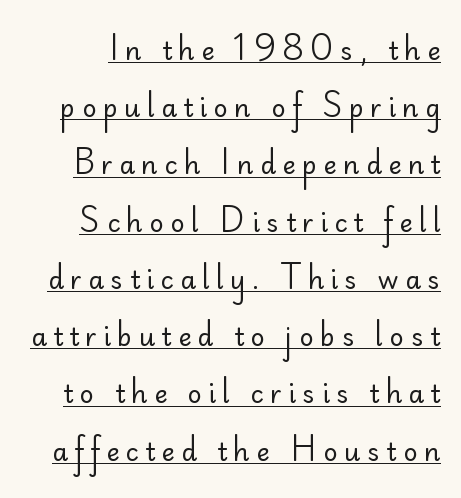
Heaviness? Minimal to ordinary, like unemphasized prose. Has an underline been added? It has. The letterforms stand isolated, each surrounded by extra space. Designer's note — italics off, roman on. Line spacing here is loose.
